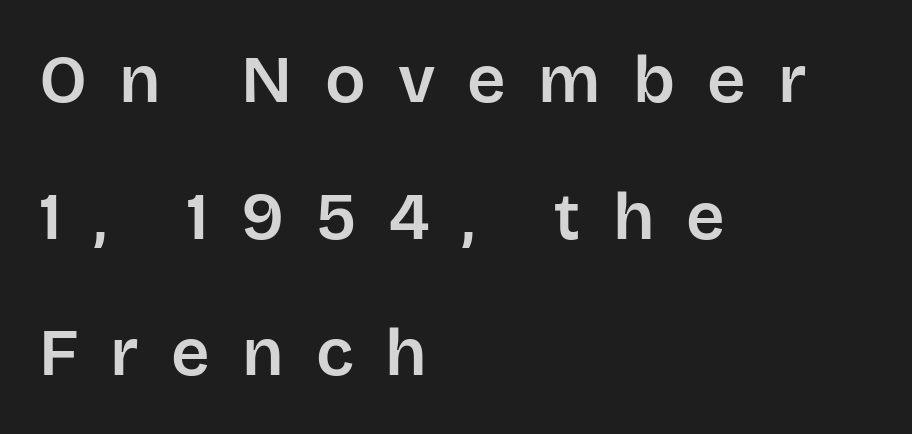
Alignment: flush left. Each word looks stretched out because of the extra space between its letters. The space directly below the letters is spotless. Is there any slant? The stems are plumb. The rendering uses natural spacing where letterforms have individual widths. The leading is generous, giving the passage an open texture.
